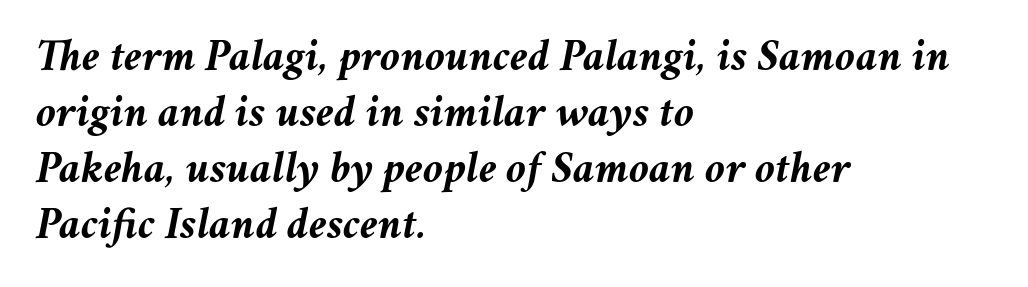
Q: Is the text bold? A: Yes.
Q: Is the text italic (slanted)? A: Yes, it leans right by about 11 degrees.
Q: Is the text underlined? A: No.
Q: How is the paragraph aligned? A: Left-aligned.
Q: Is the spacing between letters normal or unusually wide? A: Normal.
Q: Width (condensed, normal, or wide)? A: Normal.
Q: Stroke contrast? A: Medium.
Q: x-height? A: Medium.
Q: Monospaced? A: No.
